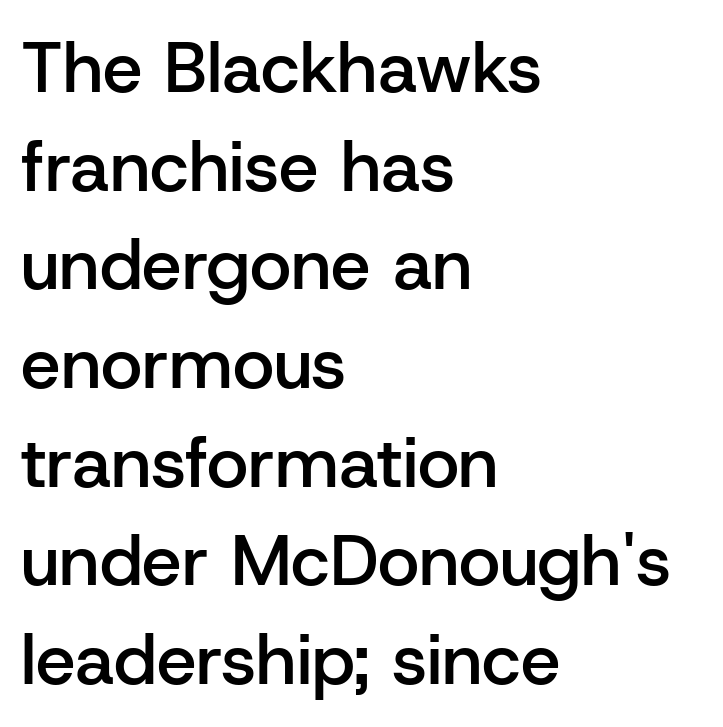
The image shows 71 px semibold sans-serif type, upright; set left-aligned, normal line spacing (1.39x), normal letter spacing, not underlined; low stroke contrast and a medium x-height.
